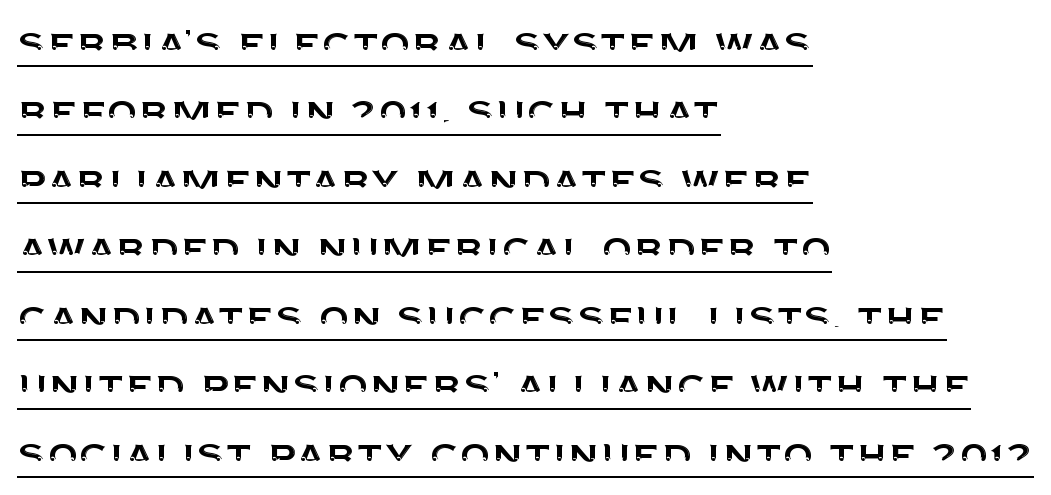
The image shows 50 px sans-serif type, upright; set left-aligned, normal line spacing (1.37x), normal letter spacing, underlined; medium stroke contrast and a large x-height.
